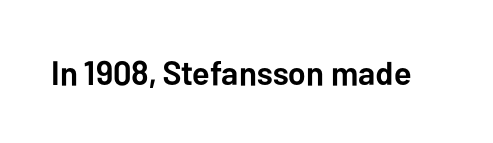
The image shows 34 px semibold sans-serif type, upright; set normal letter spacing, not underlined; low stroke contrast and a medium x-height.
